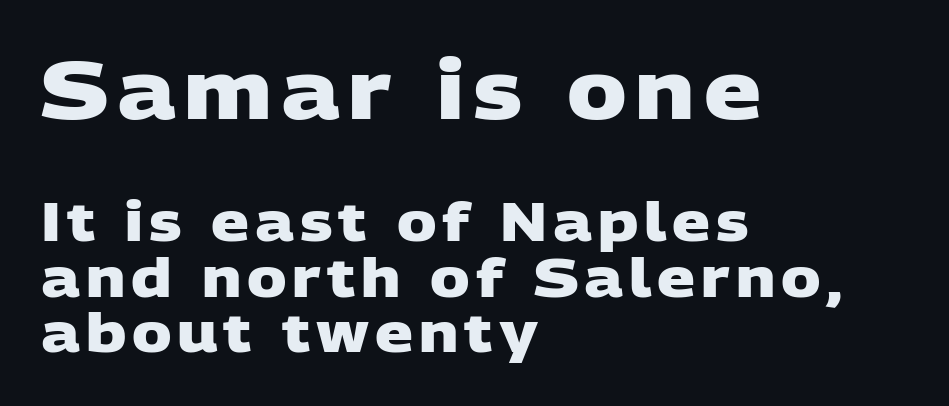
The image shows 80 px heavy, wide sans-serif type; set left-aligned, tight line spacing (1.05x), not underlined; the first (top) block is 1.51x larger; low stroke contrast and a large x-height.
